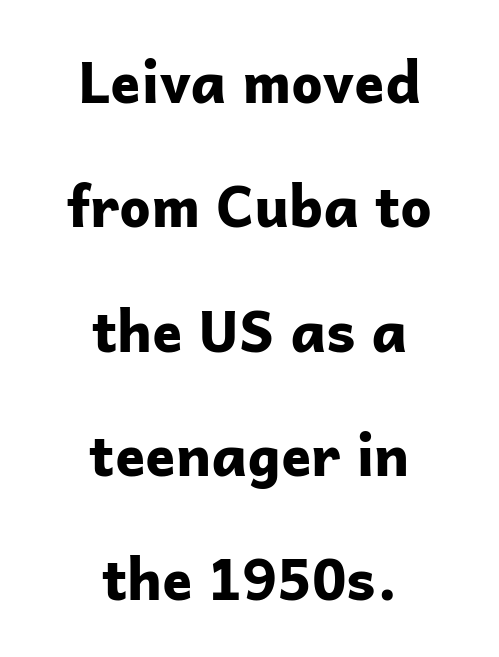
The image shows 56 px bold sans-serif type, upright; set centered, loose line spacing (2.22x), normal letter spacing, not underlined; low stroke contrast and a medium x-height.
